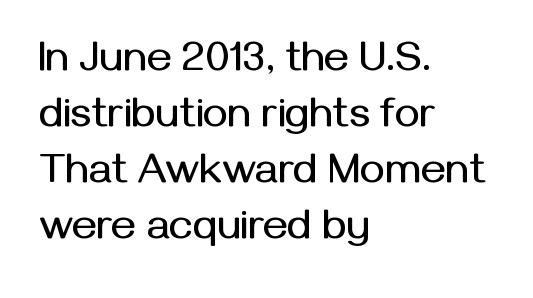
Character widths vary here, with narrow letters taking less room than wide ones. Nobody drew a line under any word here. These lines were composed using upright roman letters. The letterforms sit shoulder to shoulder at normal distance. Stroke terminals: plain, sans-serif. The typesetter chose a ragged-right arrangement here.
